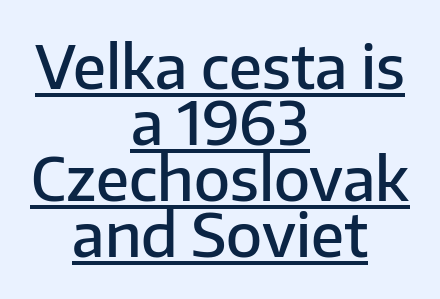
The image shows 59 px semibold sans-serif type, upright; set centered, tight line spacing (0.95x), normal letter spacing, underlined; low stroke contrast and a medium x-height.
